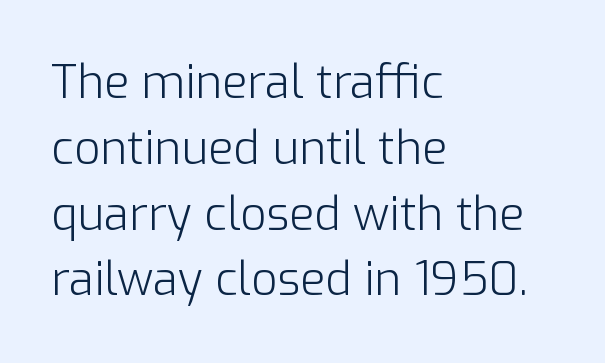
There is no visible air inserted between adjacent glyphs. Ink coverage per letter is moderate at most. If you drew a ruler down the left edge, every line would touch it. Check where the strokes stop: nothing finishes them off — pure sans. The strip under each line holds only bare page.
